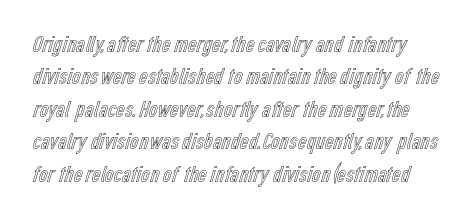
The image shows 24 px text type; set normal line spacing (1.35x), normal letter spacing, not underlined.
